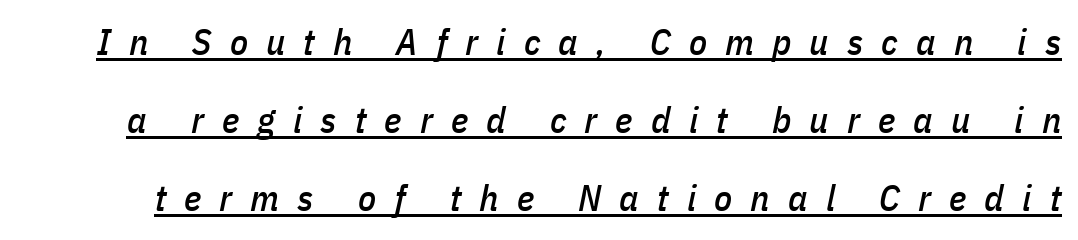
Tracking here is generous; glyphs stand well apart from one another. Airy leading. Beneath each row of characters lies a ruled line. The face used here is proportionally spaced, like ordinary book or web type. Characters are canted at an angle relative to the baseline's perpendicular.
